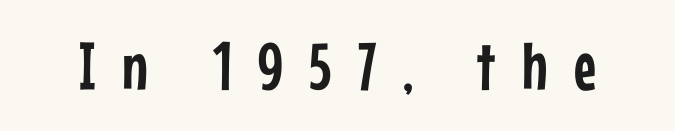
Q: Is the text italic (slanted)? A: No, it is upright.
Q: Is the typeface a serif or a sans-serif typeface? A: Sans-serif.
Q: Is the text underlined? A: No.
Q: Is the spacing between letters normal or unusually wide? A: Unusually wide.
Q: Width (condensed, normal, or wide)? A: Condensed.
Q: Stroke contrast? A: Low.
Q: x-height? A: Medium.
Q: Monospaced? A: No.
